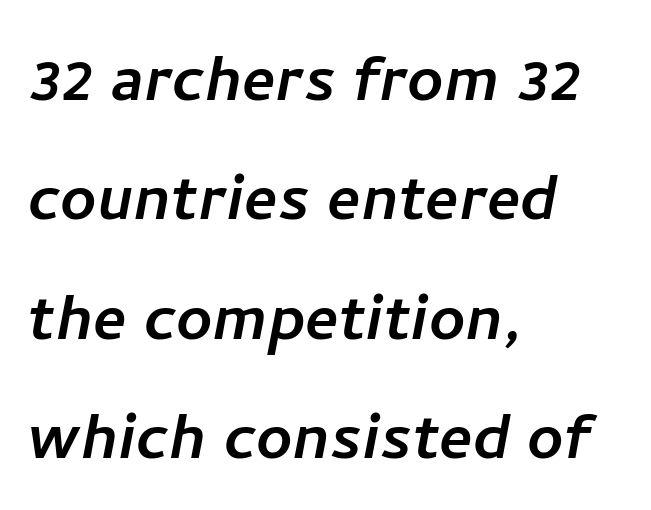
Q: Is the typeface a serif or a sans-serif typeface? A: Sans-serif.
Q: Is the text underlined? A: No.
Q: How is the paragraph aligned? A: Left-aligned.
Q: Is the spacing between letters normal or unusually wide? A: Normal.
Q: Is the spacing between lines tight, normal or loose? A: Normal.
Q: Width (condensed, normal, or wide)? A: Normal.
Q: Stroke contrast? A: Low.
Q: x-height? A: Medium.
Q: Monospaced? A: No.
